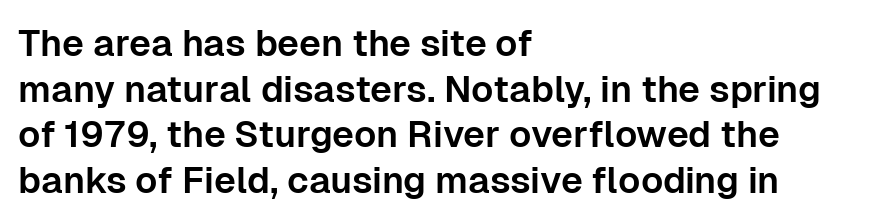
Q: Is the text italic (slanted)? A: No, it is upright.
Q: Is the typeface a serif or a sans-serif typeface? A: Sans-serif.
Q: Is the text underlined? A: No.
Q: How is the paragraph aligned? A: Left-aligned.
Q: Is the spacing between letters normal or unusually wide? A: Normal.
Q: Width (condensed, normal, or wide)? A: Normal.
Q: Stroke contrast? A: Low.
Q: x-height? A: Medium.
Q: Monospaced? A: No.
